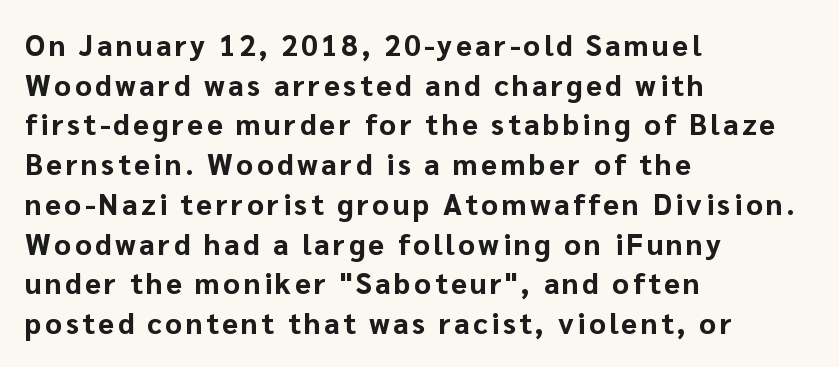
{"serif": "no", "italic": "no", "bold": "yes", "weight": "bold", "width": "normal", "stroke_contrast": "low", "x_height": "medium", "monospaced": "no", "underline": "no", "align": "left", "line_spacing": "normal", "line_spacing_ratio": 1.37, "glyph_px": 29}
